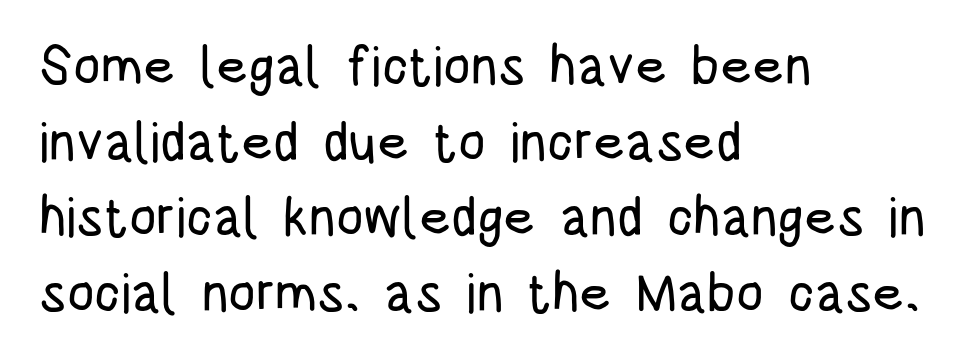
Q: Is the text italic (slanted)? A: No, it is upright.
Q: Is the typeface a serif or a sans-serif typeface? A: Sans-serif.
Q: Is the text underlined? A: No.
Q: How is the paragraph aligned? A: Left-aligned.
Q: Is the spacing between letters normal or unusually wide? A: Normal.
Q: Is the spacing between lines tight, normal or loose? A: Normal.
Q: Width (condensed, normal, or wide)? A: Condensed.
Q: Stroke contrast? A: Low.
Q: x-height? A: Large.
Q: Monospaced? A: No.
